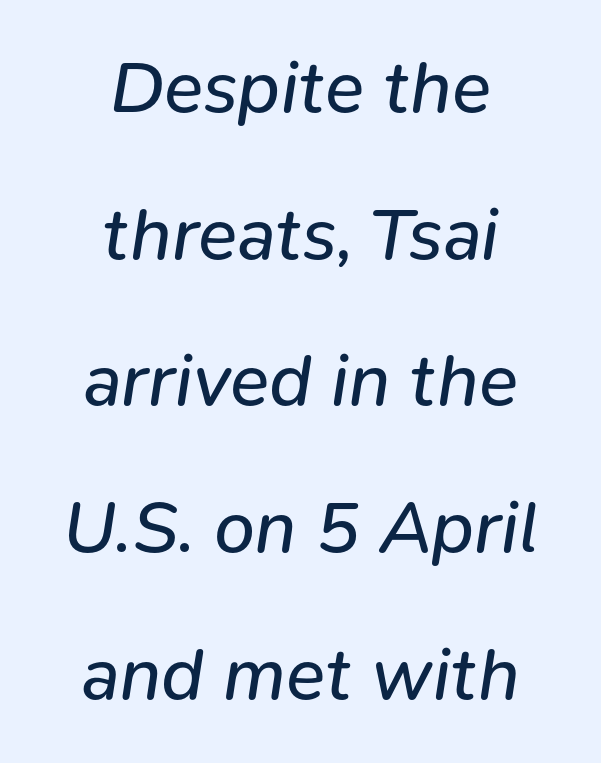
Descender tails drop into unmarked territory. The designer dialed line spacing up above the default. Line starts and ends both wander, symmetrically. Glyph-to-glyph distance matches everyday printed text.
